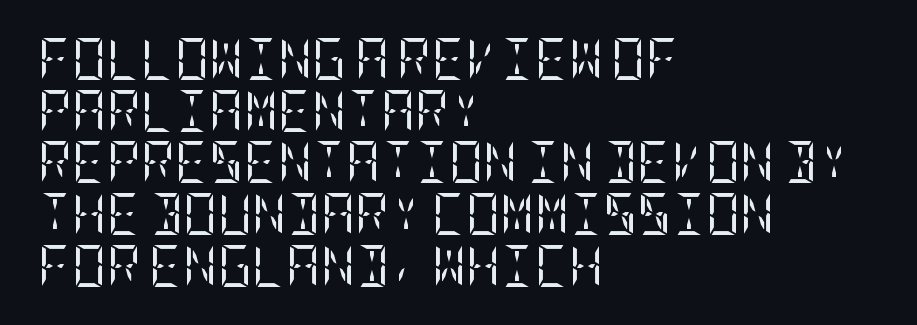
The image shows 42 px regular-weight, condensed serif type, upright; set left-aligned, line spacing 1.23x, normal letter spacing, not underlined; low stroke contrast and a large x-height.
